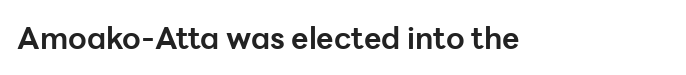
The specimen reads as upright at a glance. In terms of letterform style, serifs are entirely absent. What stands out about the letter spacing? Nothing — it is the standard amount. Chunky letters — that's bold for sure. Proportional: the letters do not fall into vertical columns. Check under the words: just untouched page.
